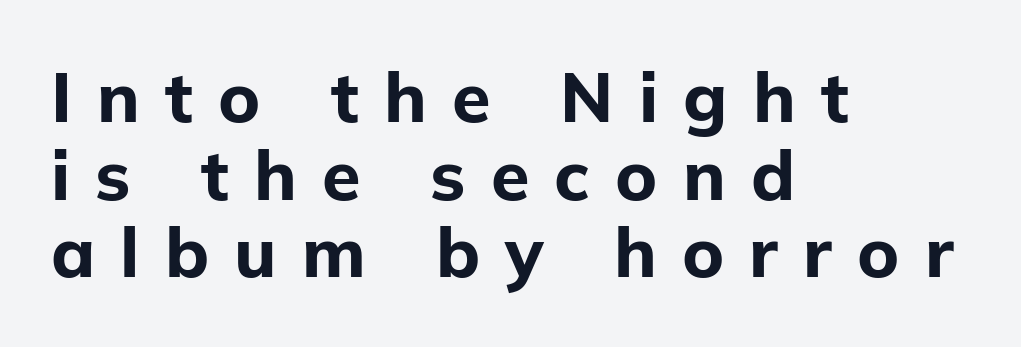
Q: Is the text bold? A: Yes.
Q: Is the text italic (slanted)? A: No, it is upright.
Q: Is the typeface a serif or a sans-serif typeface? A: Sans-serif.
Q: Is the text underlined? A: No.
Q: How is the paragraph aligned? A: Left-aligned.
Q: Is the spacing between letters normal or unusually wide? A: Unusually wide.
Q: Is the spacing between lines tight, normal or loose? A: Tight.
Q: Width (condensed, normal, or wide)? A: Normal.
Q: Stroke contrast? A: Low.
Q: x-height? A: Medium.
Q: Monospaced? A: No.
